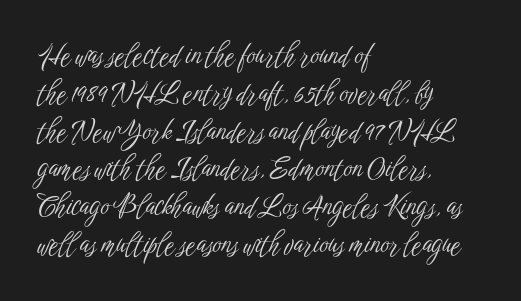
The image shows 27 px text type; set left-aligned, normal line spacing (1.4x), normal letter spacing, not underlined.
